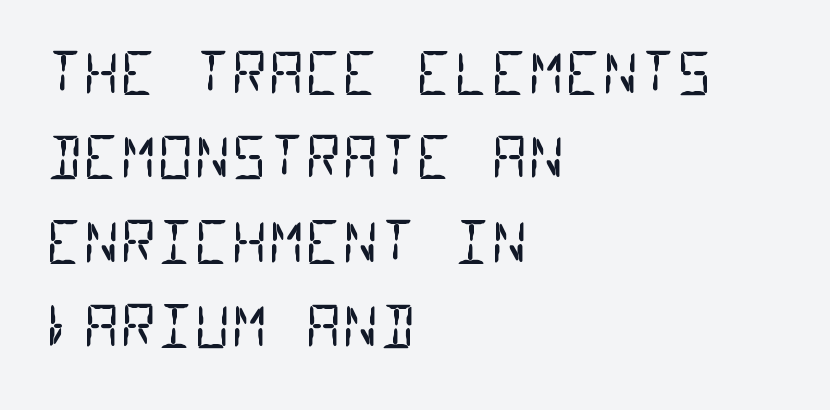
The image shows 57 px regular-weight, condensed sans-serif type, monospaced; set left-aligned, normal line spacing (1.48x), normal letter spacing, not underlined; low stroke contrast and a large x-height.
